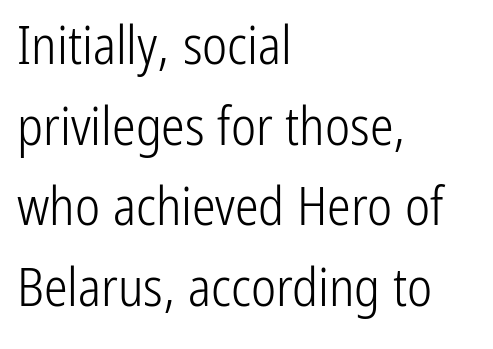
{"serif": "no", "italic": "no", "bold": "no", "weight": "light", "width": "condensed", "stroke_contrast": "low", "x_height": "medium", "monospaced": "no", "underline": "no", "align": "left", "line_spacing": "normal", "line_spacing_ratio": 1.52, "letter_spacing": "normal", "letter_spacing_em": 0.0, "glyph_px": 53}
